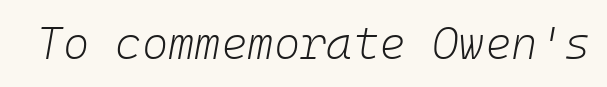
The image shows 45 px light type, italic (leaning right), monospaced; set normal letter spacing, not underlined; low stroke contrast and a medium x-height.
